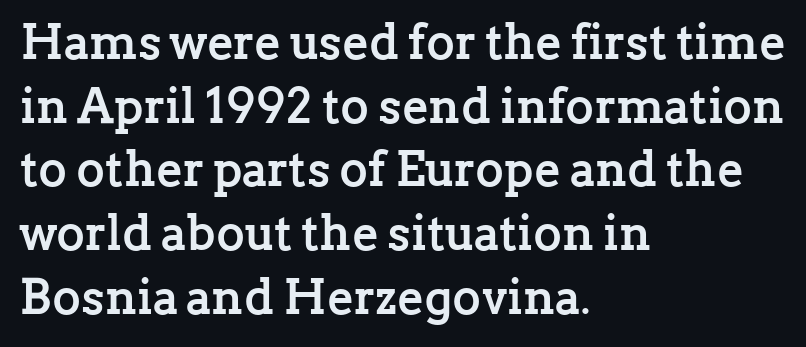
Notice how the stems are strictly vertical — no italics here. Underline: absent. Spacing verdict: proportional, widths tailored to each character. Between one letter and the next there's only the usual sliver of space. Does the weight exceed regular? Yes, all the way to bold. These lines are composed in type with serifs.
